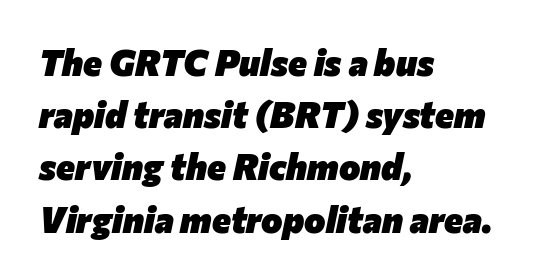
The image shows 36 px heavy type, italic (leaning right); set left-aligned, normal line spacing (1.45x), normal letter spacing, not underlined; low stroke contrast and a medium x-height.
